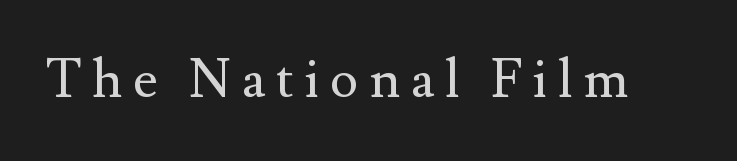
Letterform terminals end in serifs throughout the passage. Tall strokes in this sample are plumb rather than angled. These lines are rendered in a variable-pitch font. Any mark beneath the type? The region is blank.
